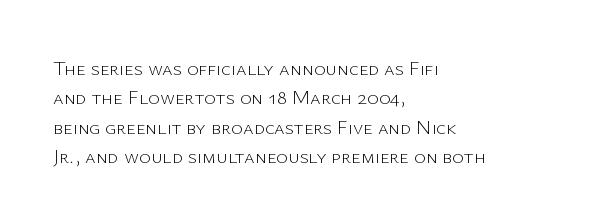
Look at the tracking — it's just the regular setting, nothing added. This sample keeps an unexceptional amount of space between lines. A typesetter would mark this as roman, not italic. Each row of text sits above clean, open space. Ink coverage per letter is moderate at most. This rendering uses left alignment, leaving the right contour irregular.
